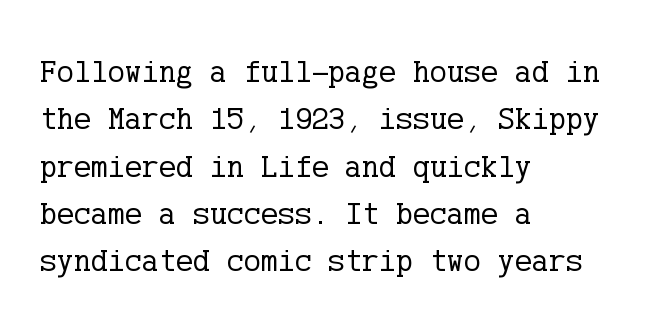
Q: Is the text bold? A: No.
Q: Is the text italic (slanted)? A: No, it is upright.
Q: Is the typeface a serif or a sans-serif typeface? A: Serif.
Q: Is the text underlined? A: No.
Q: How is the paragraph aligned? A: Left-aligned.
Q: Is the spacing between letters normal or unusually wide? A: Normal.
Q: Is the spacing between lines tight, normal or loose? A: Normal.
Q: Width (condensed, normal, or wide)? A: Normal.
Q: Stroke contrast? A: Low.
Q: x-height? A: Medium.
